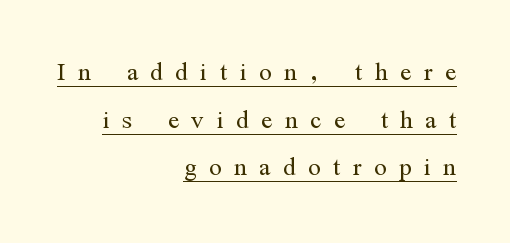
The image shows 33 px light, condensed serif type, upright; set right-aligned, normal line spacing (1.44x), unusually wide letter spacing (+0.38 em), underlined; medium stroke contrast and a medium x-height.
